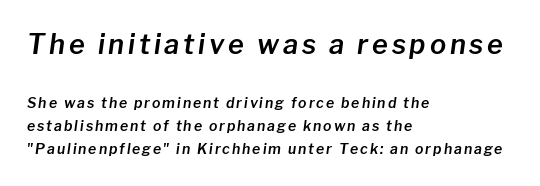
{"italic": "yes", "lean": "right", "slant_degrees": 8, "underline": "no", "align": "left", "line_spacing": "normal", "line_spacing_ratio": 1.67, "larger_block": "first", "size_ratio": 1.93, "glyph_px": 27}
